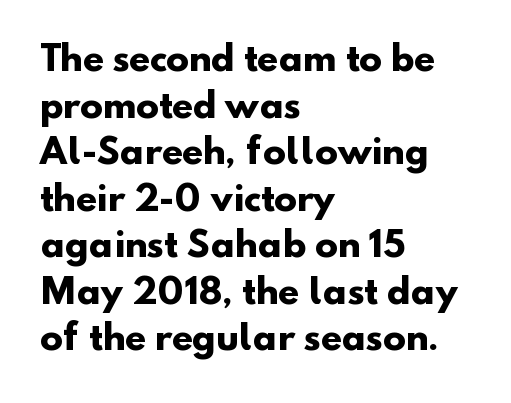
The image shows 34 px heavy sans-serif type; set left-aligned, normal line spacing (1.37x), normal letter spacing, not underlined; low stroke contrast and a small x-height.
